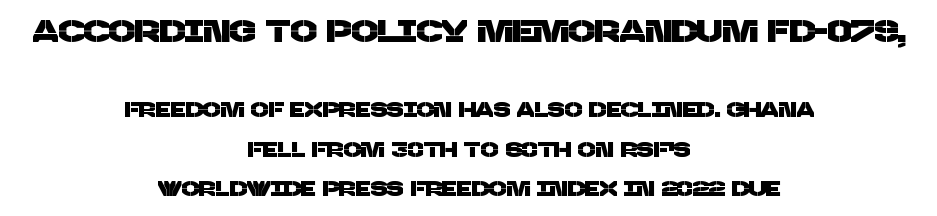
The image shows 31 px sans-serif type; set centered, line spacing 1.88x, normal letter spacing, not underlined; the first (top) block is 1.48x larger; low stroke contrast and a large x-height.
